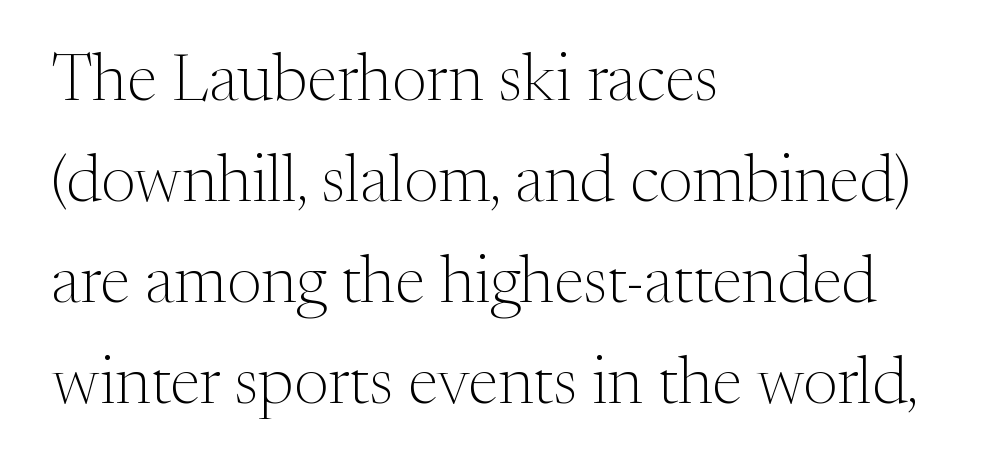
{"serif": "yes", "italic": "no", "bold": "no", "weight": "light", "width": "normal", "stroke_contrast": "medium", "x_height": "medium", "monospaced": "no", "underline": "no", "align": "left", "line_spacing": "normal", "line_spacing_ratio": 1.53, "letter_spacing": "normal", "letter_spacing_em": 0.0, "glyph_px": 66}
